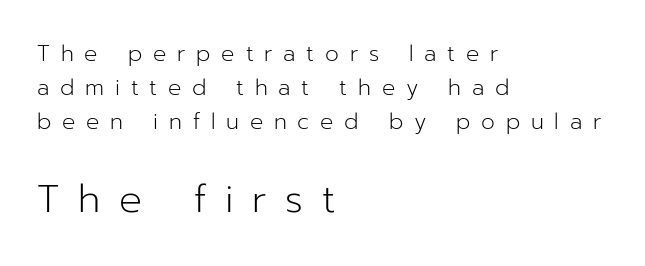
{"serif": "no", "italic": "no", "bold": "no", "weight": "light", "width": "normal", "stroke_contrast": "low", "x_height": "medium", "monospaced": "no", "underline": "no", "align": "left", "line_spacing": "normal", "line_spacing_ratio": 1.55, "letter_spacing": "wide", "letter_spacing_em": 0.49, "larger_block": "second", "size_ratio": 1.73, "glyph_px": 38}
